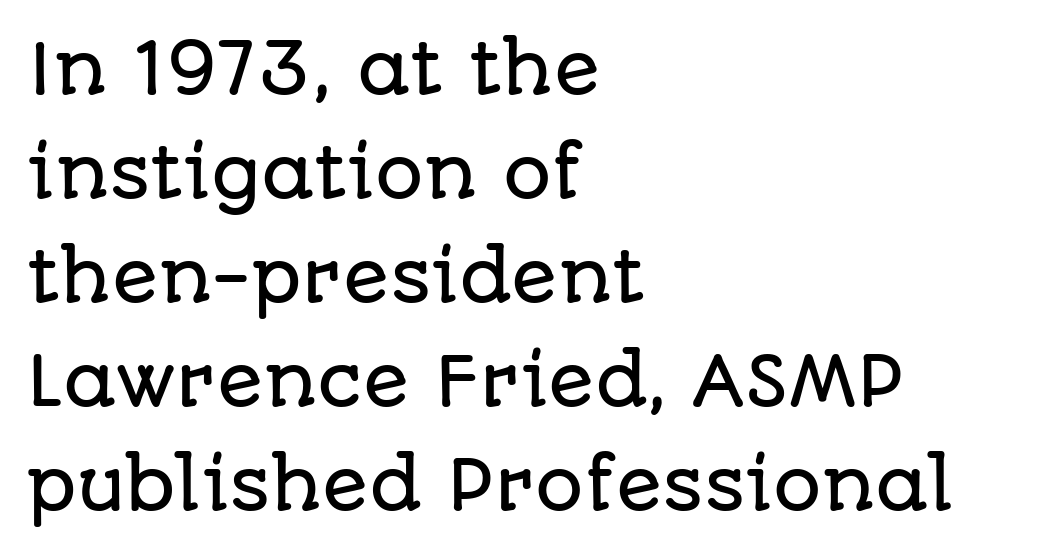
Standard letterfit; no display-style spreading of the glyphs. This sample keeps an unexceptional amount of space between lines. Looks like regular typesetting: each glyph gets only the width it needs. In terms of letterform style, serifs are entirely absent. Characters remain perfectly vertical along every line.
